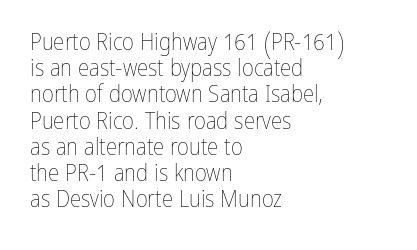
Vertically, the passage feels compressed, each row crowding the next. Nobody drew a line under any word here. The lettering holds an erect, upright posture throughout. Caption: standard tracking, unaltered.
